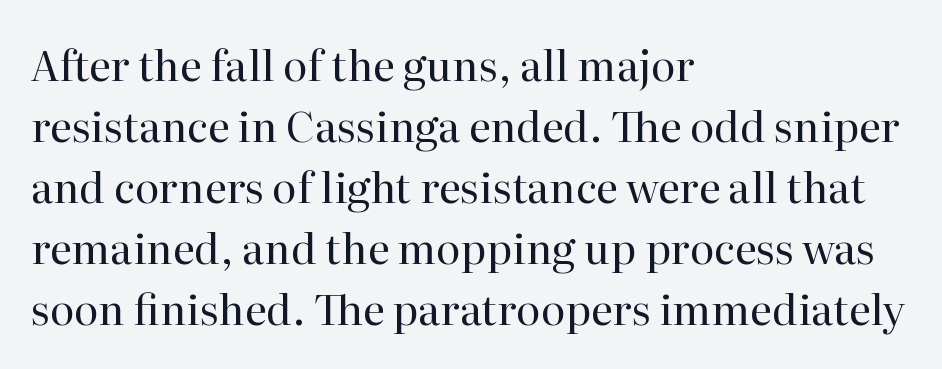
{"serif": "yes", "italic": "no", "bold": "no", "weight": "regular", "width": "normal", "stroke_contrast": "high", "x_height": "medium", "monospaced": "no", "underline": "no", "align": "left", "line_spacing": "normal", "line_spacing_ratio": 1.45, "letter_spacing": "normal", "letter_spacing_em": 0.0, "glyph_px": 42}
